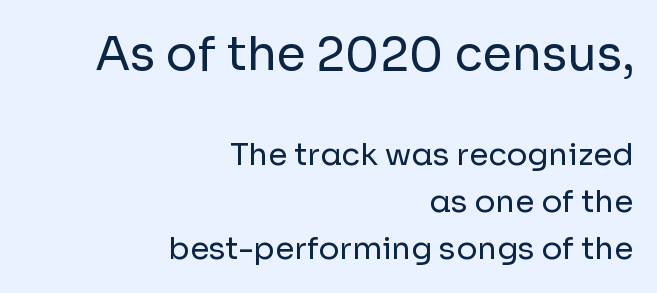
The image shows 47 px regular-weight sans-serif type, upright; set right-aligned, normal line spacing (1.53x), normal letter spacing, not underlined; the first (top) block is 1.52x larger; low stroke contrast and a medium x-height.
